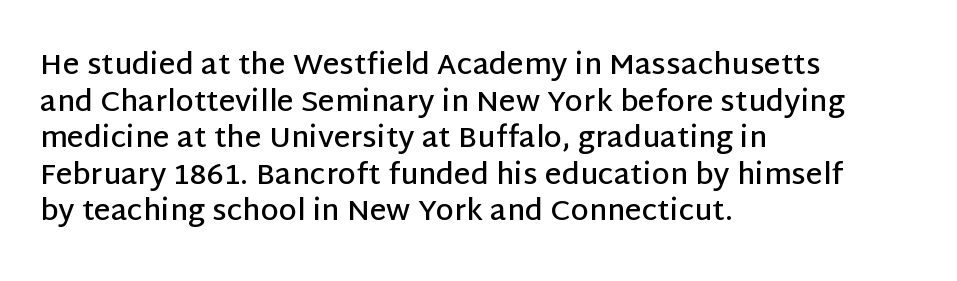
{"serif": "no", "italic": "no", "bold": "semi", "weight": "semibold", "width": "normal", "stroke_contrast": "low", "x_height": "large", "monospaced": "no", "underline": "no", "align": "left", "line_spacing": "normal", "line_spacing_ratio": 1.26, "letter_spacing": "normal", "letter_spacing_em": 0.0, "glyph_px": 29}
